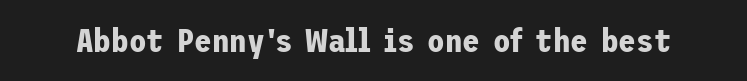
The image shows 32 px bold sans-serif type, upright; set normal letter spacing, not underlined; low stroke contrast and a medium x-height.
